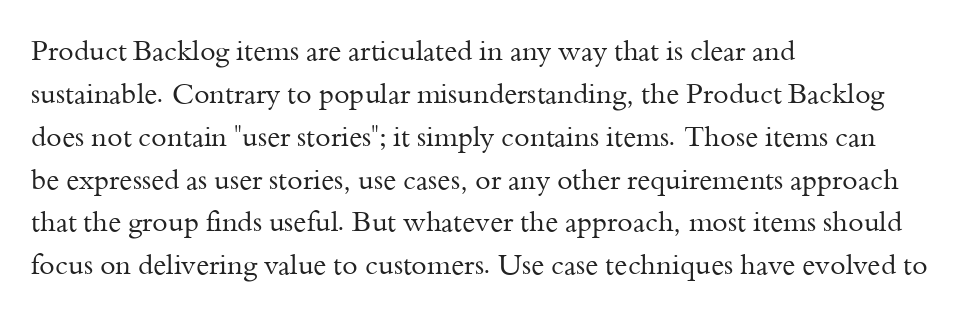
The passage shown is typed in a proportional face where columns would drift. This rendering uses left alignment, leaving the right contour irregular. Does the leading feel generous? No, just average. Check under the words: just untouched page. The typeface chosen for these lines features serifs. You can tell it's not italic because the verticals are truly vertical.
